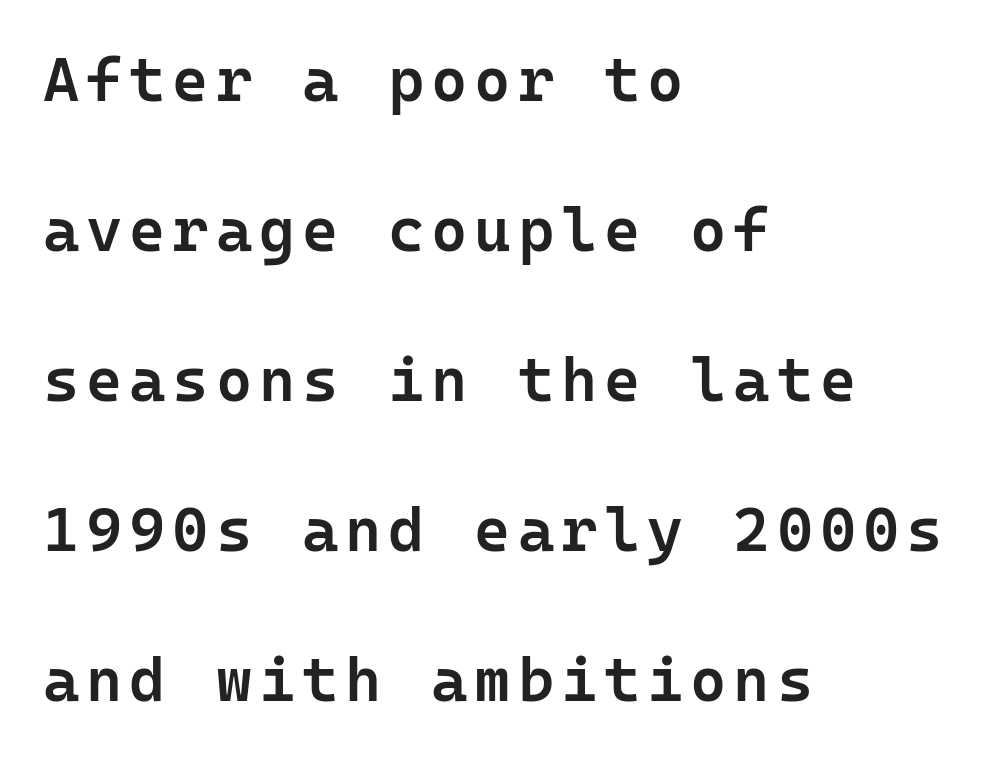
Notice how the stems are strictly vertical — no italics here. You could fit nearly another row in the gap between these rows. Each letter's strokes conclude bluntly, with no projecting serifs. These lines stack with their left ends in a neat column.
